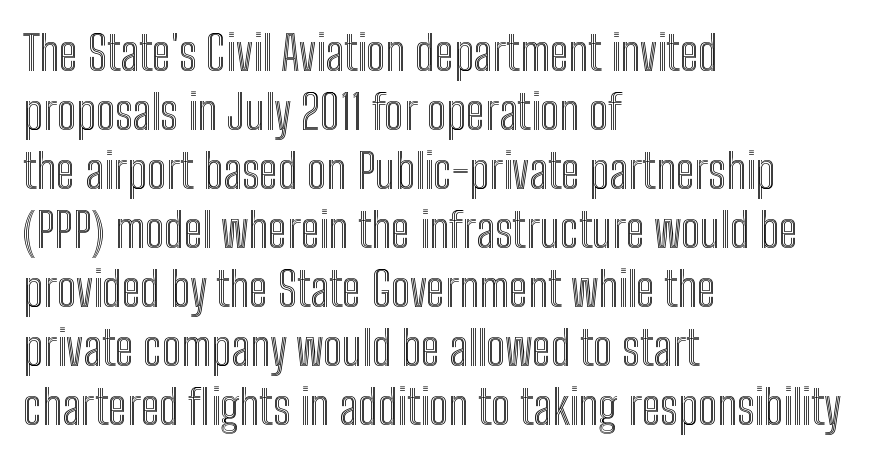
Casual observation: everything's shoved over to the left. You could not count columns in this text — the font is proportionally spaced. Notice how the stems are strictly vertical — no italics here. The line texture is even and compact thanks to regular tracking. The gap between lines stays unmarked.
